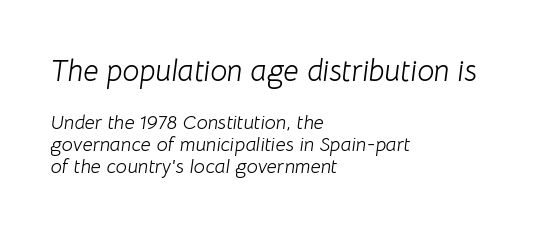
The image shows 30 px light type, italic (leaning right); set left-aligned, tight line spacing (1.12x), normal letter spacing, not underlined; the first (top) block is 1.5x larger; low stroke contrast and a medium x-height.
